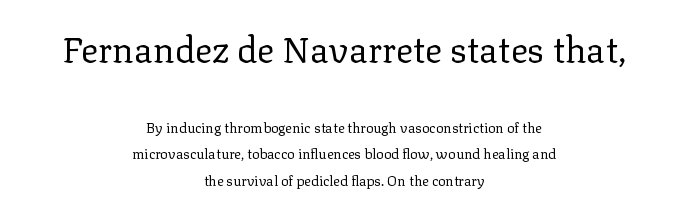
The image shows 36 px regular-weight serif type, upright; set centered, loose line spacing (1.91x), normal letter spacing, not underlined; the first (top) block is 2.57x larger; low stroke contrast and a medium x-height.
